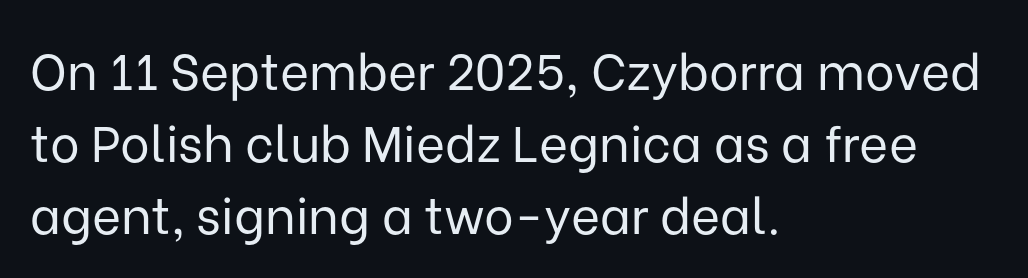
The image shows 50 px regular-weight sans-serif type, upright; set left-aligned, normal line spacing (1.44x), normal letter spacing, not underlined; low stroke contrast and a medium x-height.
